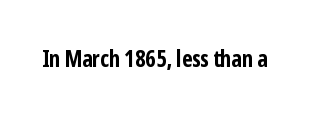
Notice how thick the strokes are: this is what a full bold looks like. In terms of letterspacing, this is plain default setting. The specimen omits any rule beneath the text block's lines. The lettering stays uniformly vertical, giving the passage a roman look.
